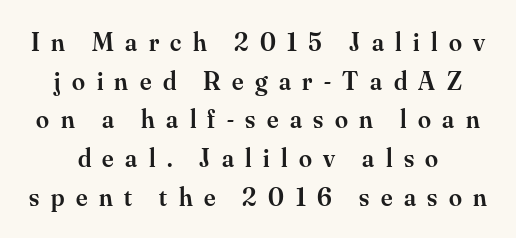
{"italic": "no", "bold": "semi", "underline": "no", "line_spacing": "normal", "line_spacing_ratio": 1.49, "letter_spacing": "wide", "letter_spacing_em": 0.44, "glyph_px": 26}
